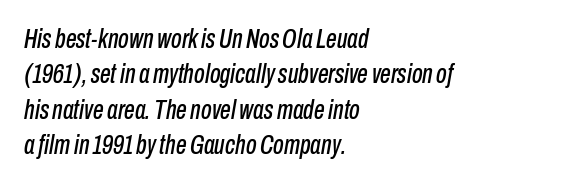
The image shows 27 px text type, italic (leaning right); set left-aligned, normal line spacing (1.31x), normal letter spacing, not underlined.
